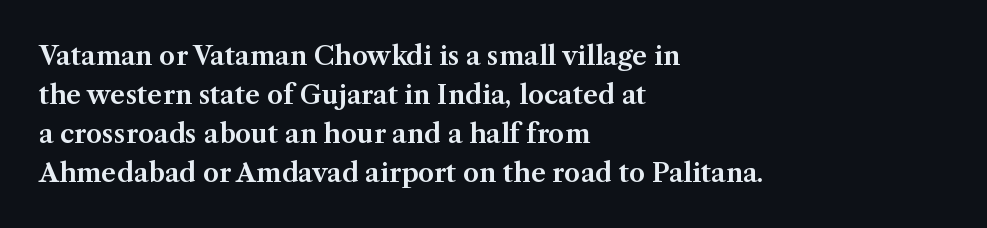
The image shows 26 px text type, upright; set left-aligned, normal line spacing (1.5x), normal letter spacing, not underlined.
